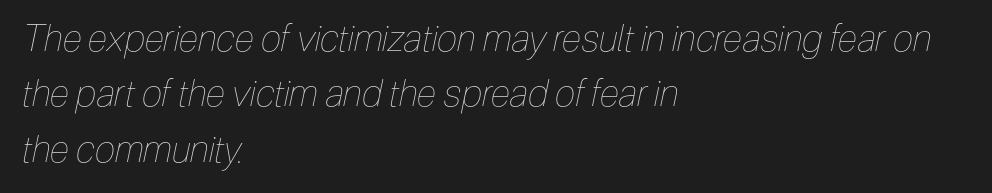
Q: Is the text bold? A: No.
Q: Is the text italic (slanted)? A: Yes, it leans right by about 12 degrees.
Q: Is the text underlined? A: No.
Q: How is the paragraph aligned? A: Left-aligned.
Q: Is the spacing between letters normal or unusually wide? A: Normal.
Q: Is the spacing between lines tight, normal or loose? A: Normal.
Q: Width (condensed, normal, or wide)? A: Condensed.
Q: Stroke contrast? A: Low.
Q: x-height? A: Medium.
Q: Monospaced? A: No.
